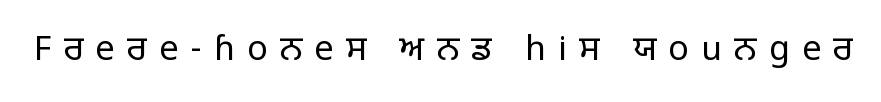
Q: Is the text bold? A: No.
Q: Is the text italic (slanted)? A: No, it is upright.
Q: Is the typeface a serif or a sans-serif typeface? A: Sans-serif.
Q: Is the text underlined? A: No.
Q: Is the spacing between letters normal or unusually wide? A: Unusually wide.
Q: Width (condensed, normal, or wide)? A: Normal.
Q: Stroke contrast? A: Low.
Q: x-height? A: Large.
Q: Monospaced? A: No.
